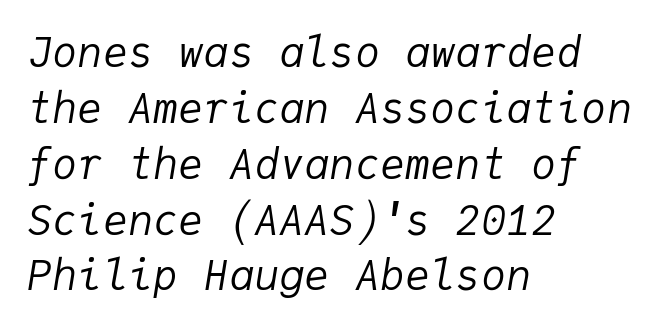
Characters follow at the spacing the type designer built in. The passage shown is not underscored anywhere. Unbolded letterforms with no extra heft. Regarding leading, the lines here are spaced in the standard way.
